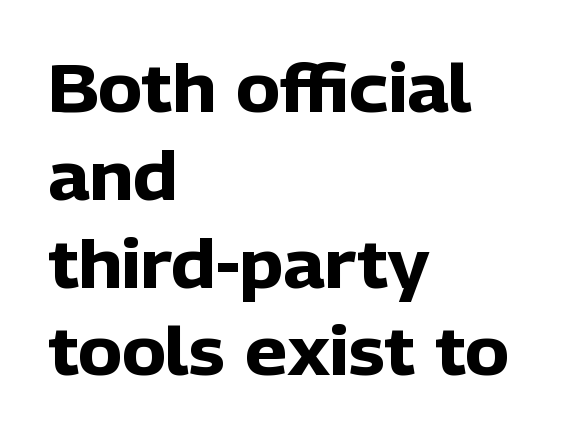
Q: Is the text bold? A: Yes.
Q: Is the text italic (slanted)? A: No, it is upright.
Q: Is the typeface a serif or a sans-serif typeface? A: Sans-serif.
Q: Is the text underlined? A: No.
Q: How is the paragraph aligned? A: Left-aligned.
Q: Is the spacing between letters normal or unusually wide? A: Normal.
Q: Is the spacing between lines tight, normal or loose? A: Normal.
Q: Width (condensed, normal, or wide)? A: Normal.
Q: Stroke contrast? A: Low.
Q: x-height? A: Medium.
Q: Monospaced? A: No.
